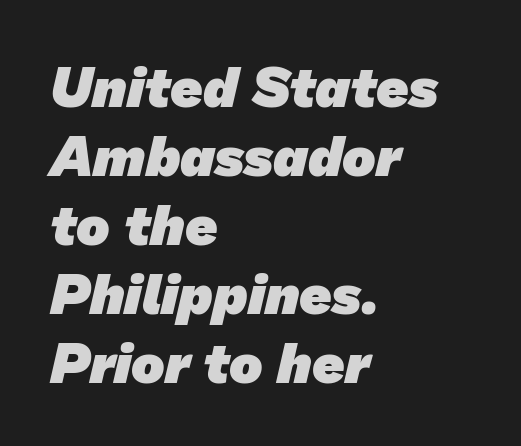
The image shows 56 px heavy sans-serif type; set left-aligned, line spacing 1.23x, normal letter spacing, not underlined; low stroke contrast and a medium x-height.
